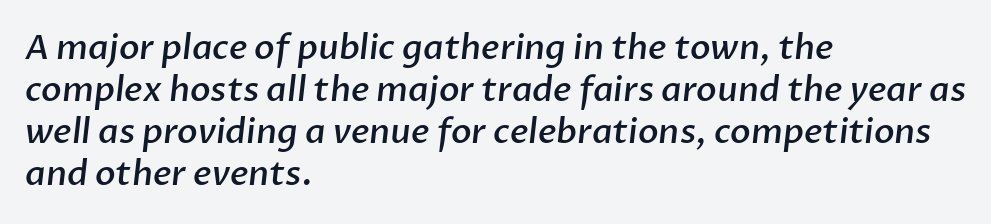
The image shows 34 px semibold sans-serif type; set left-aligned, line spacing 1.24x, normal letter spacing, not underlined; low stroke contrast and a medium x-height.
